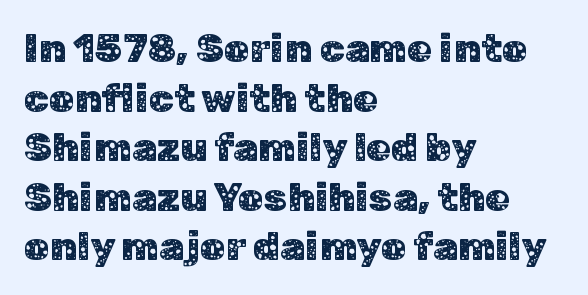
{"serif": "no", "italic": "no", "width": "normal", "stroke_contrast": "low", "x_height": "medium", "monospaced": "no", "underline": "no", "align": "left", "line_spacing_ratio": 1.24, "letter_spacing": "normal", "letter_spacing_em": 0.0, "glyph_px": 40}
